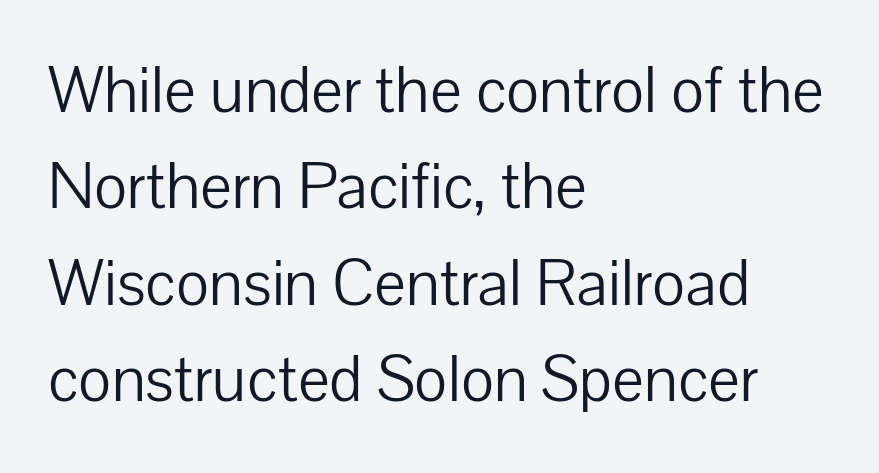
{"serif": "no", "italic": "no", "bold": "no", "weight": "light", "width": "normal", "stroke_contrast": "low", "x_height": "medium", "monospaced": "no", "underline": "no", "align": "left", "line_spacing": "normal", "line_spacing_ratio": 1.44, "letter_spacing": "normal", "letter_spacing_em": 0.0, "glyph_px": 67}
